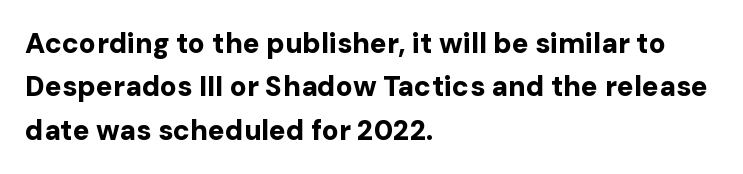
The image shows 28 px bold sans-serif type, upright; set left-aligned, normal line spacing (1.55x), normal letter spacing, not underlined; low stroke contrast and a medium x-height.
